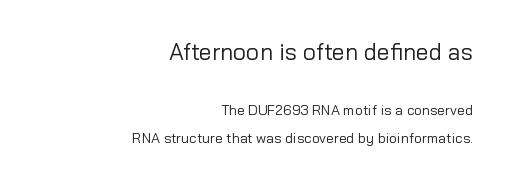
Q: Is the text bold? A: No.
Q: Is the text italic (slanted)? A: No, it is upright.
Q: Is the text underlined? A: No.
Q: How is the paragraph aligned? A: Right-aligned.
Q: Is the spacing between letters normal or unusually wide? A: Normal.
Q: Is the spacing between lines tight, normal or loose? A: Loose.
Q: Which block of text is set in a larger size, the first (top) or the second (bottom)? A: The first (top) one.
